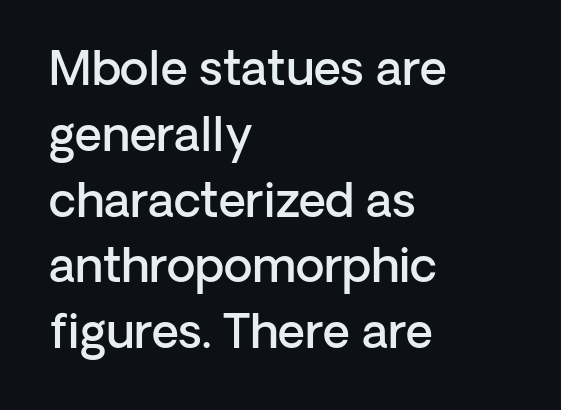
Baseline-to-baseline distance is the conventional proportion of letter height. The paragraph has a hard left edge and a soft right edge. Tall strokes in this sample are plumb rather than angled. In terms of letterspacing, this is plain default setting. Each letter keeps its own natural width here, so spacing adapts to shape.
